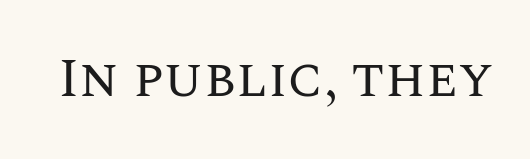
The image shows 55 px regular-weight type, upright; set normal letter spacing, not underlined; medium stroke contrast and a large x-height.
